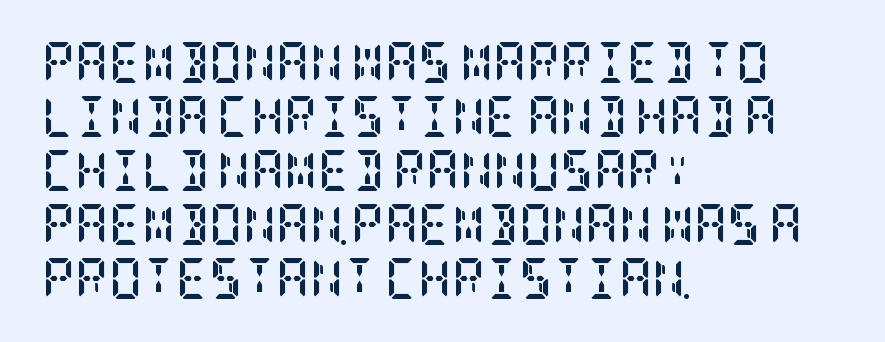
Q: Is the text bold? A: Yes.
Q: Is the text italic (slanted)? A: No, it is upright.
Q: Is the typeface a serif or a sans-serif typeface? A: Serif.
Q: Is the text underlined? A: No.
Q: How is the paragraph aligned? A: Left-aligned.
Q: Is the spacing between letters normal or unusually wide? A: Normal.
Q: Is the spacing between lines tight, normal or loose? A: Normal.
Q: Width (condensed, normal, or wide)? A: Condensed.
Q: Stroke contrast? A: Low.
Q: x-height? A: Large.
